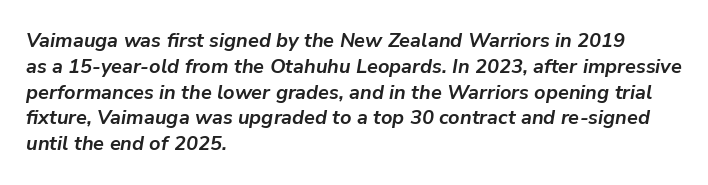
Is the type slanted? Yes — the strokes lean at a clear angle. This block has exactly the height ordinary leading produces. Heft: maximum for text — a bold. Line beginnings align vertically; line endings do not.
